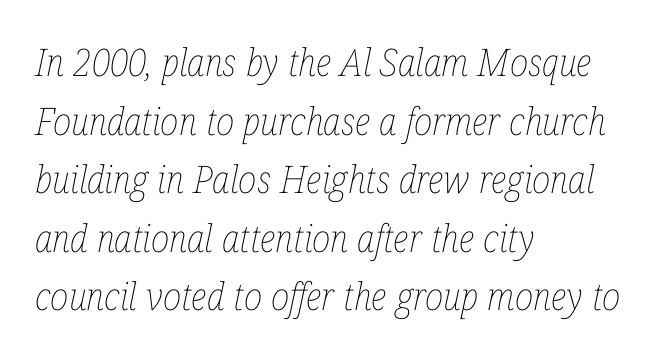
{"italic": "yes", "lean": "right", "slant_degrees": 12, "bold": "no", "weight": "thin", "width": "condensed", "stroke_contrast": "low", "x_height": "medium", "monospaced": "no", "underline": "no", "align": "left", "line_spacing": "normal", "line_spacing_ratio": 1.54, "letter_spacing": "normal", "letter_spacing_em": 0.0, "glyph_px": 38}
